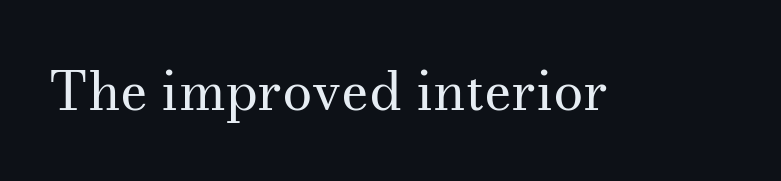
The image shows 54 px regular-weight serif type, upright; set normal letter spacing, not underlined; medium stroke contrast and a small x-height.
